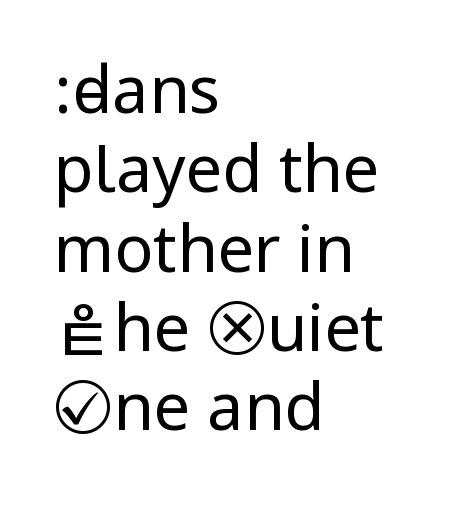
Horizontally, the lines are justified to the leading edge only. Type without underlining. Does the lettering tilt? It doesn't — this is upright. Ink coverage per letter is moderate at most. Letter spacing: default. Regarding serifs, this sample does without them.
